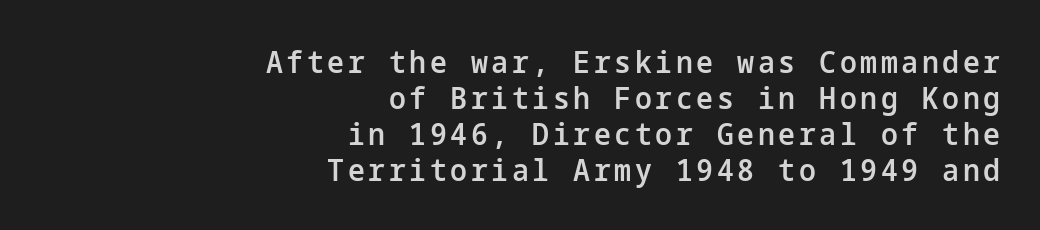
The zone under the glyphs is completely vacant. These lines are composed in type without serifs. The glyphs have the mass of a demibold cut, below bold. The lettering holds an erect, upright posture throughout. Right-aligned paragraph, ragged on the left.
